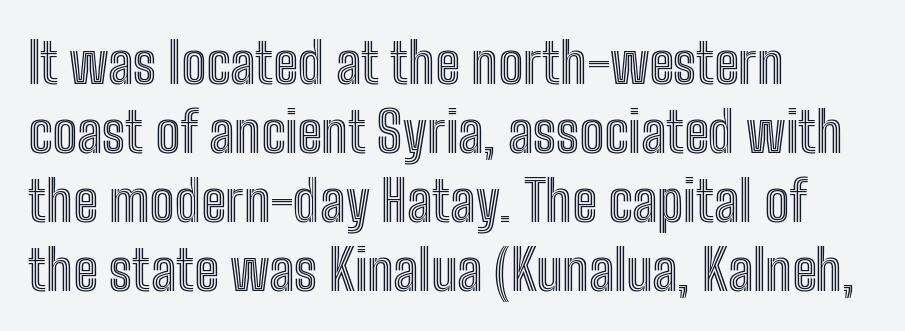
Each letter keeps its own natural width here, so spacing adapts to shape. In terms of letterspacing, this is plain default setting. You can tell it's not italic because the verticals are truly vertical. Line beginnings align vertically; line endings do not. Rule under the text: the space is simply empty.
